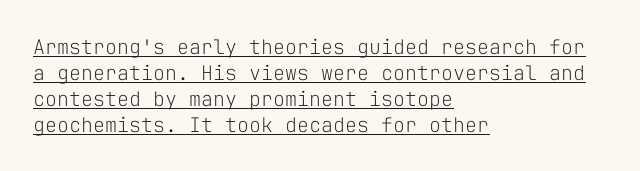
Line beginnings align vertically; line endings do not. The font's upright variant was chosen for this text. Is the letter spacing exaggerated? No — it looks like the ordinary default. Does the leading feel generous? No, just average. The passage shown is underscored from start to finish. A quiet, ordinary-to-light weight characterises the typeface.
